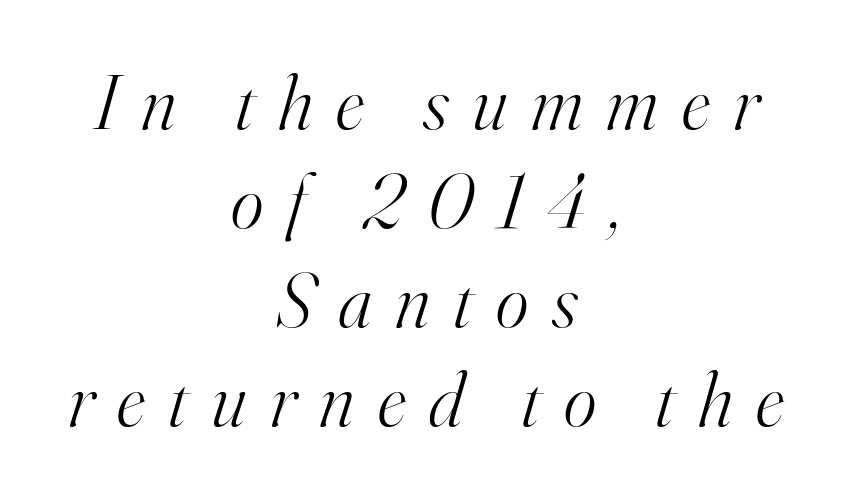
The image shows 78 px light serif type, italic (leaning right); set centered, normal line spacing (1.27x), unusually wide letter spacing (+0.3 em), not underlined; high stroke contrast and a small x-height.
